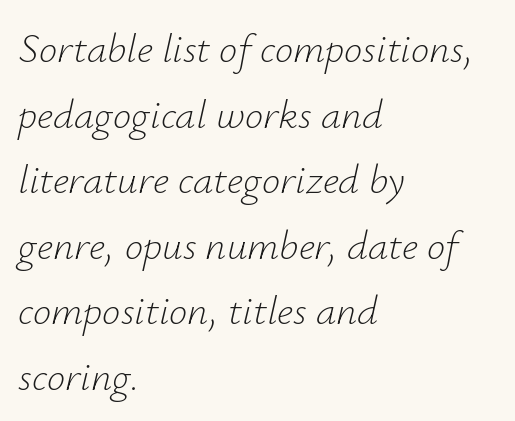
The type is set solid horizontally, with unmodified tracking. Slant detected: the letters are inclined. Beneath every word, the page is bare. Proportional: the letters do not fall into vertical columns. Casual observation: everything's shoved over to the left. Is the stroke heavy? The answer is a plain regular-or-lighter.
